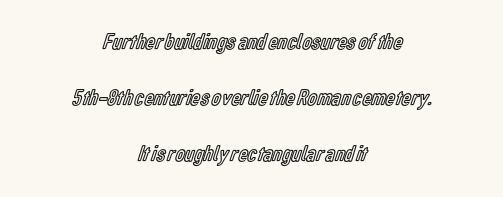
Q: Is the text italic (slanted)? A: Yes.
Q: Is the text underlined? A: No.
Q: How is the paragraph aligned? A: Centered.
Q: Is the spacing between letters normal or unusually wide? A: Normal.
Q: Is the spacing between lines tight, normal or loose? A: Loose.
